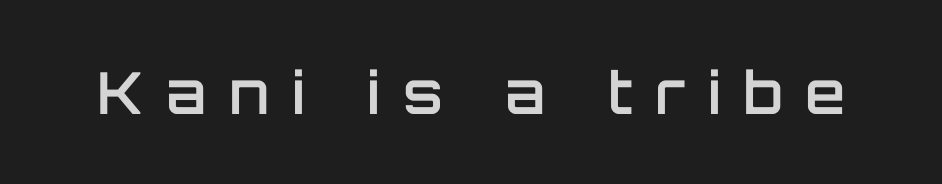
The image shows 58 px semibold sans-serif type, upright; set unusually wide letter spacing (+0.39 em), not underlined; low stroke contrast and a large x-height.
